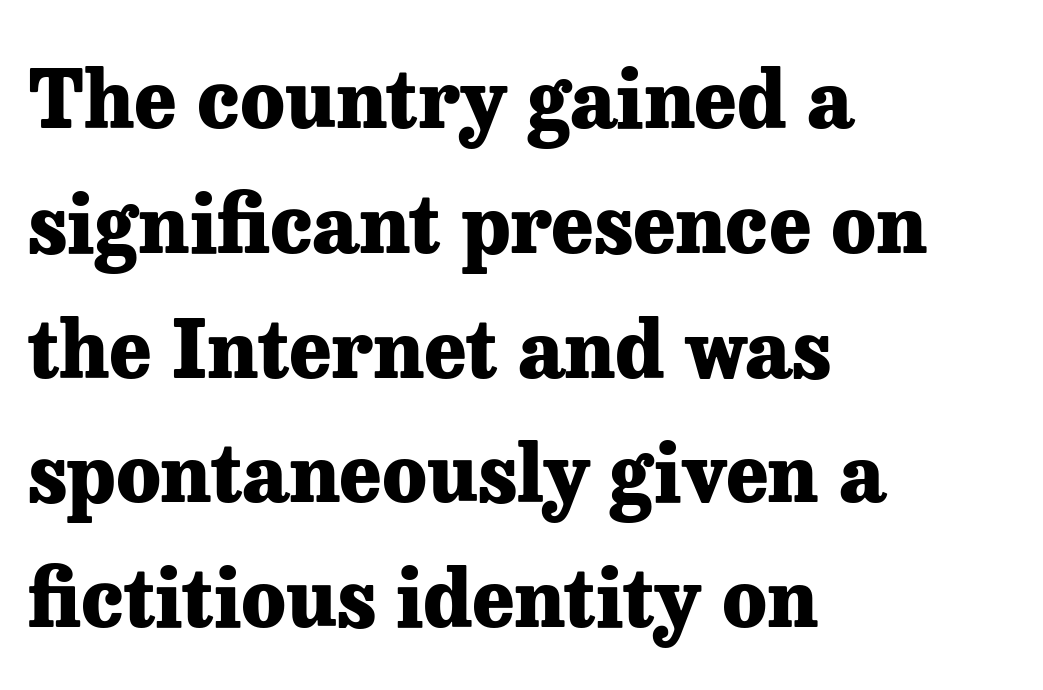
Q: Is the text bold? A: Yes.
Q: Is the text italic (slanted)? A: No, it is upright.
Q: Is the typeface a serif or a sans-serif typeface? A: Serif.
Q: Is the text underlined? A: No.
Q: How is the paragraph aligned? A: Left-aligned.
Q: Is the spacing between letters normal or unusually wide? A: Normal.
Q: Is the spacing between lines tight, normal or loose? A: Normal.
Q: Width (condensed, normal, or wide)? A: Normal.
Q: Stroke contrast? A: Low.
Q: x-height? A: Medium.
Q: Monospaced? A: No.
